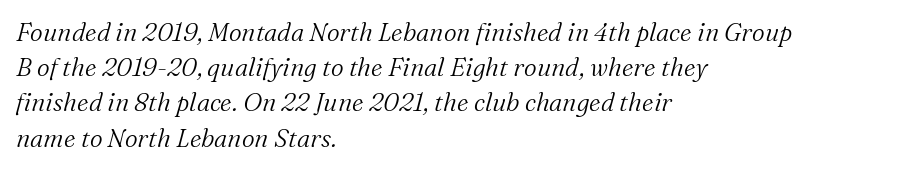
Q: Is the text bold? A: No.
Q: Is the text italic (slanted)? A: Yes, it leans right by about 16 degrees.
Q: Is the text underlined? A: No.
Q: How is the paragraph aligned? A: Left-aligned.
Q: Is the spacing between letters normal or unusually wide? A: Normal.
Q: Is the spacing between lines tight, normal or loose? A: Normal.
